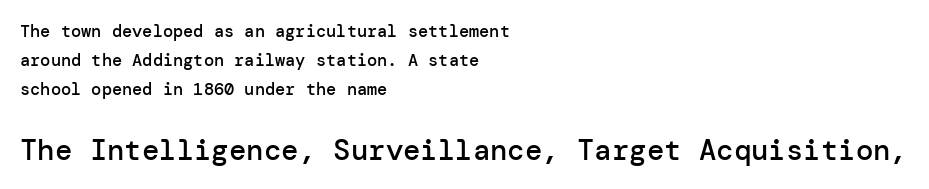
The compositor pushed each line to the left boundary. The composition opens small and finishes big. Has an underline been added? It has not. The passage shown is typeset with a sans-serif family.
